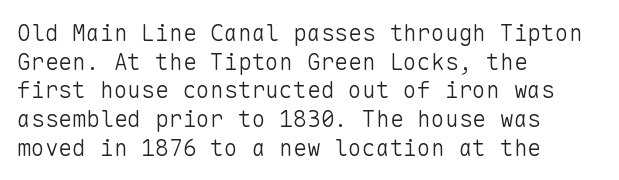
The image shows 23 px text type, upright; set left-aligned, normal line spacing (1.25x), normal letter spacing, not underlined.
